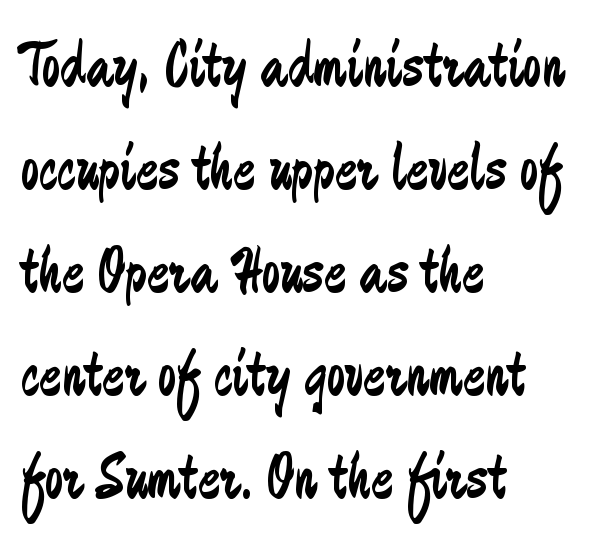
The image shows 66 px regular-weight, condensed sans-serif type; set left-aligned, normal line spacing (1.56x), normal letter spacing, not underlined; low stroke contrast and a small x-height.
